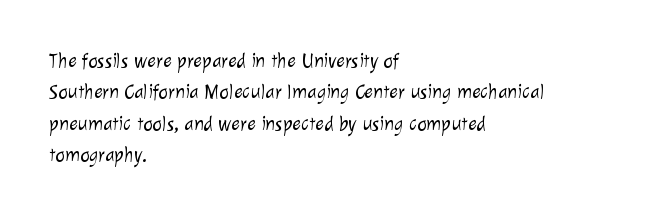
Reading down the block, your eye returns to a fixed left position each line. The passage shown is not bold in any degree. The space beneath each line is pristine and unruled. Reading down the column, the eye jumps a familiar distance to each next line. Inter-character spacing is left at the font's built-in metrics.
